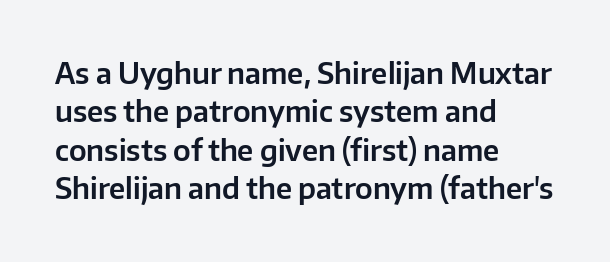
Q: Is the text italic (slanted)? A: No, it is upright.
Q: Is the typeface a serif or a sans-serif typeface? A: Sans-serif.
Q: Is the text underlined? A: No.
Q: How is the paragraph aligned? A: Left-aligned.
Q: Is the spacing between letters normal or unusually wide? A: Normal.
Q: Is the spacing between lines tight, normal or loose? A: Normal.
Q: Width (condensed, normal, or wide)? A: Normal.
Q: Stroke contrast? A: Low.
Q: x-height? A: Medium.
Q: Monospaced? A: No.
